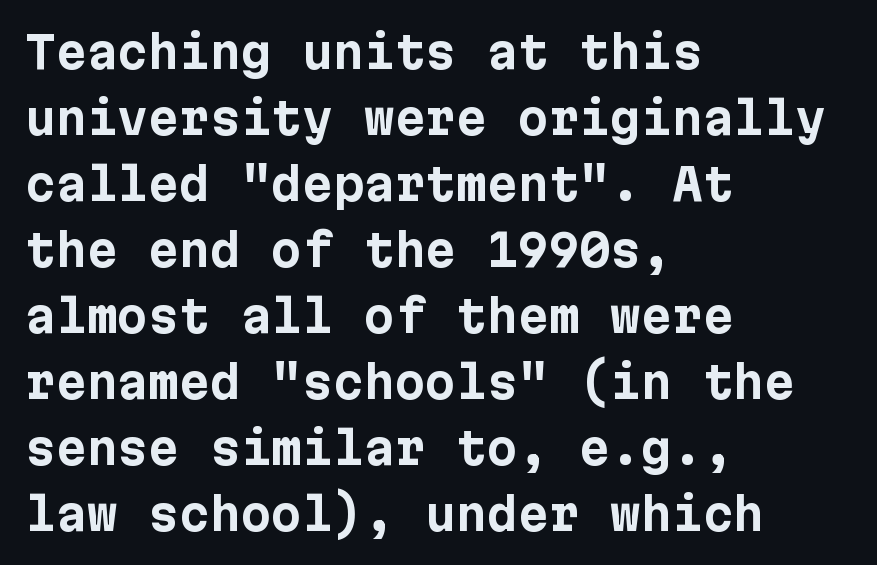
Note: no serifs on the glyphs. Ordinary non-slanted type is in use. The space beneath each line is pristine and unruled. The rendering keeps characters at their native spacing.
